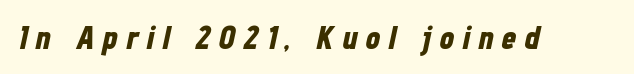
The image shows 33 px bold, condensed type, italic (leaning right); set unusually wide letter spacing (+0.25 em), not underlined; low stroke contrast and a medium x-height.
